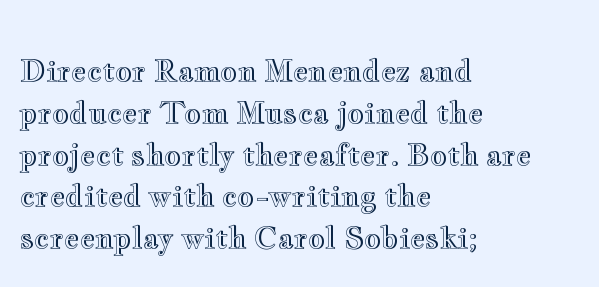
Words float on clear page, feet unadorned. All the whitespace from short lines collects on the right. Observe the ordinary spacing: letters are neighbours, not strangers. Think of a printed novel: that variable character pitch is what you see here. Every stem runs plumb, perpendicular to the baseline.
